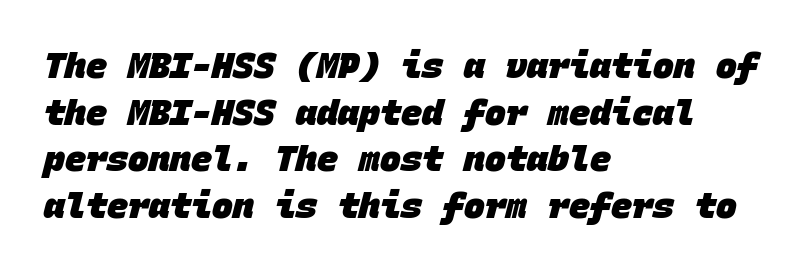
The image shows 35 px heavy sans-serif type, monospaced; set left-aligned, normal line spacing (1.33x), normal letter spacing, not underlined; low stroke contrast and a large x-height.
